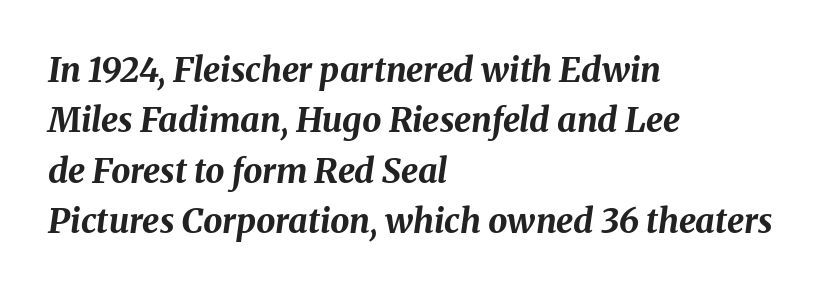
The image shows 34 px bold type, italic (leaning right); set left-aligned, normal line spacing (1.48x), normal letter spacing, not underlined; medium stroke contrast and a medium x-height.
